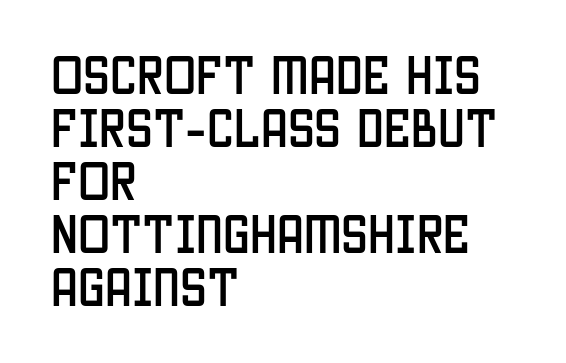
Rule under the text: the space is simply empty. Short note: letters normally spaced. Every character sits straight up, as roman type does. The ragged edge is on the right, which tells us the setting is flush left. Think of a printed novel: that variable character pitch is what you see here. Nope, no serifs anywhere on these letters.
